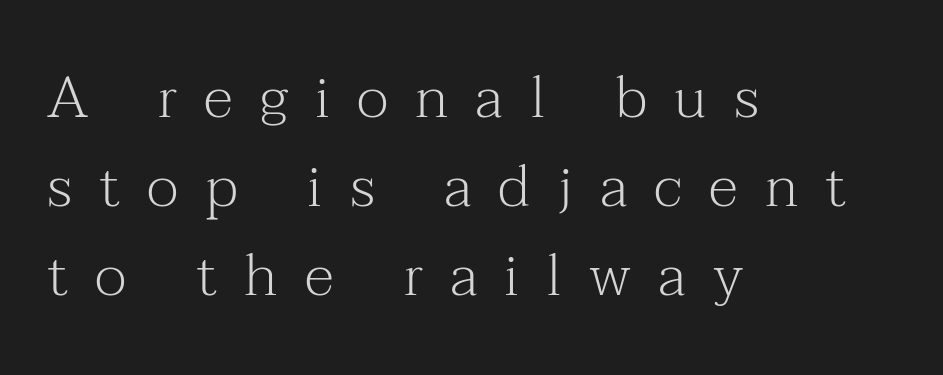
Q: Is the text bold? A: No.
Q: Is the text italic (slanted)? A: No, it is upright.
Q: Is the typeface a serif or a sans-serif typeface? A: Serif.
Q: Is the text underlined? A: No.
Q: How is the paragraph aligned? A: Left-aligned.
Q: Is the spacing between letters normal or unusually wide? A: Unusually wide.
Q: Is the spacing between lines tight, normal or loose? A: Normal.
Q: Width (condensed, normal, or wide)? A: Normal.
Q: Stroke contrast? A: Medium.
Q: x-height? A: Medium.
Q: Monospaced? A: No.
